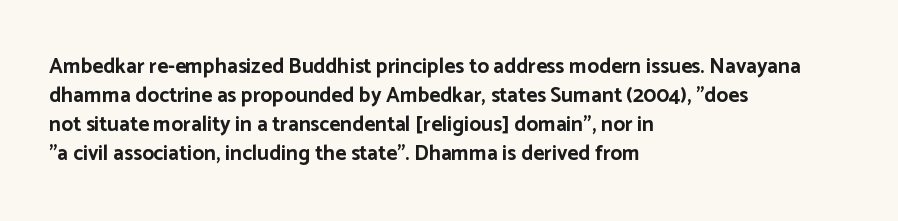
{"italic": "no", "bold": "yes", "underline": "no", "align": "left", "line_spacing": "normal", "line_spacing_ratio": 1.38, "letter_spacing": "normal", "letter_spacing_em": 0.0, "glyph_px": 21}
